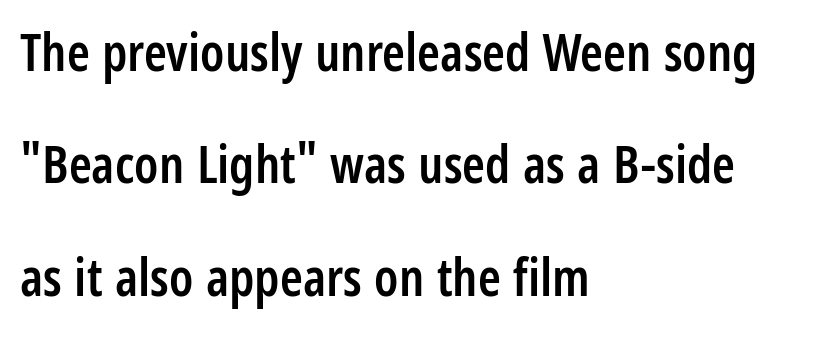
The image shows 52 px semibold, condensed sans-serif type, upright; set left-aligned, loose line spacing (2.16x), normal letter spacing, not underlined; low stroke contrast and a large x-height.
